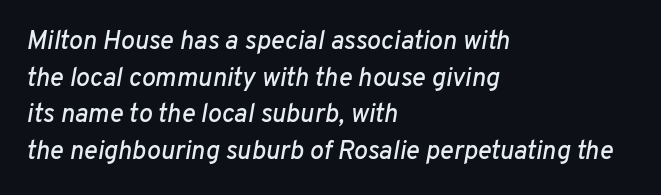
Characters follow at the spacing the type designer built in. The lettering tilts uniformly, giving the passage an italic look. Anything drawn beneath the words? Only blank space. The lines sit at an ordinary, default distance from one another. Where is the straight margin? On the left.
